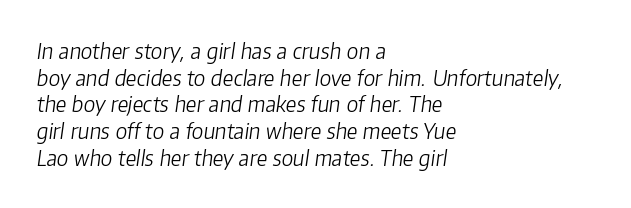
Q: Is the text bold? A: No.
Q: Is the text italic (slanted)? A: Yes, it leans right by about 8 degrees.
Q: Is the text underlined? A: No.
Q: How is the paragraph aligned? A: Left-aligned.
Q: Is the spacing between letters normal or unusually wide? A: Normal.
Q: Is the spacing between lines tight, normal or loose? A: Normal.
